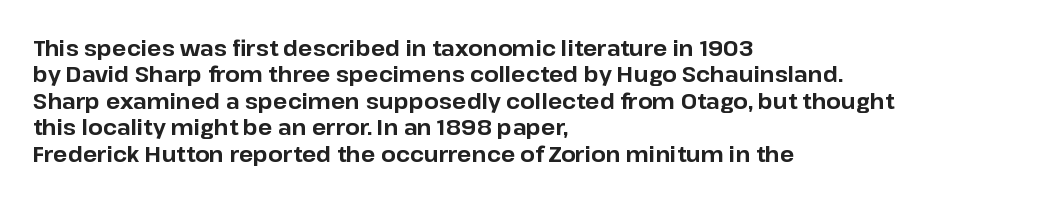
{"italic": "no", "bold": "yes", "underline": "no", "align": "left", "line_spacing": "normal", "line_spacing_ratio": 1.26, "letter_spacing": "normal", "letter_spacing_em": 0.0, "glyph_px": 21}
